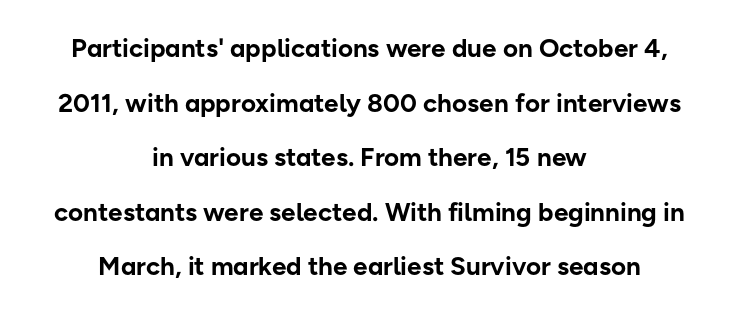
Q: Is the text bold? A: Yes.
Q: Is the text italic (slanted)? A: No, it is upright.
Q: Is the text underlined? A: No.
Q: How is the paragraph aligned? A: Centered.
Q: Is the spacing between letters normal or unusually wide? A: Normal.
Q: Is the spacing between lines tight, normal or loose? A: Loose.
